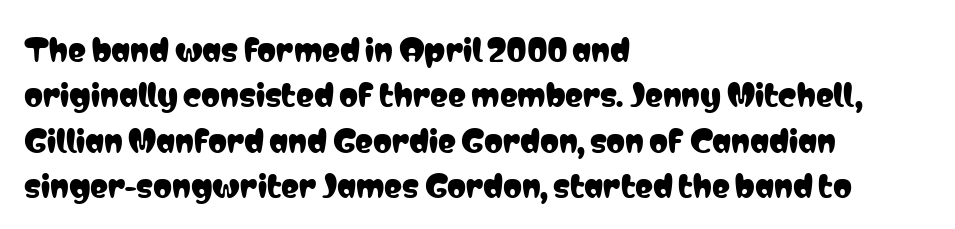
Type style note: lacks serifs. Does the leading feel generous? No, just average. The passage shown has conventional tracking throughout. Note the varied advance widths — an 'i' is clearly narrower than an 'm'. Posture: vertical. No word sits above an underline.
